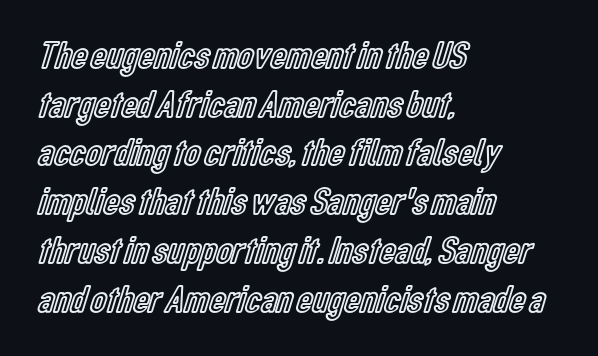
The image shows 39 px condensed type; set left-aligned, normal line spacing (1.25x), normal letter spacing, not underlined; a medium x-height.
